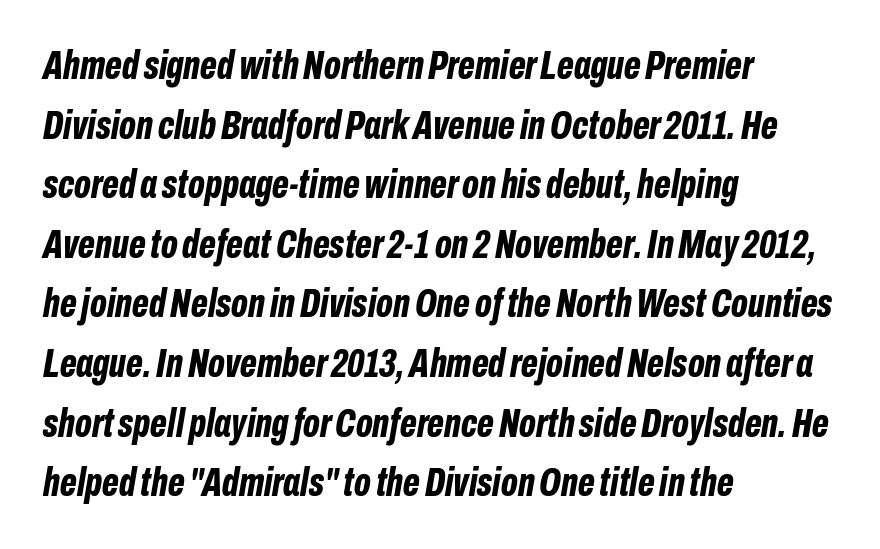
The image shows 40 px bold, condensed type, italic (leaning right); set left-aligned, normal line spacing (1.49x), normal letter spacing, not underlined; low stroke contrast and a medium x-height.
